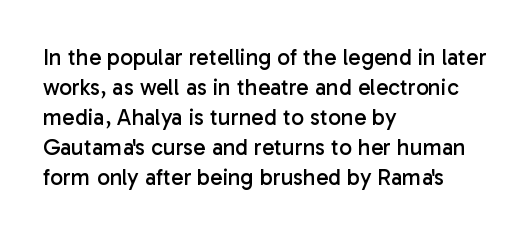
{"italic": "no", "bold": "no", "underline": "no", "align": "left", "line_spacing": "normal", "line_spacing_ratio": 1.3, "letter_spacing": "normal", "letter_spacing_em": 0.0, "glyph_px": 23}
